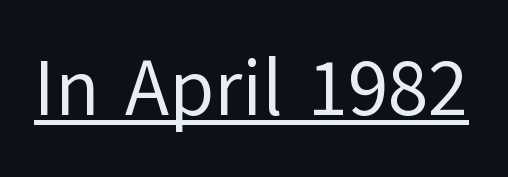
Q: Is the text bold? A: No.
Q: Is the text italic (slanted)? A: No, it is upright.
Q: Is the typeface a serif or a sans-serif typeface? A: Sans-serif.
Q: Is the text underlined? A: Yes.
Q: Is the spacing between letters normal or unusually wide? A: Normal.
Q: Width (condensed, normal, or wide)? A: Normal.
Q: Stroke contrast? A: Low.
Q: x-height? A: Medium.
Q: Monospaced? A: No.
